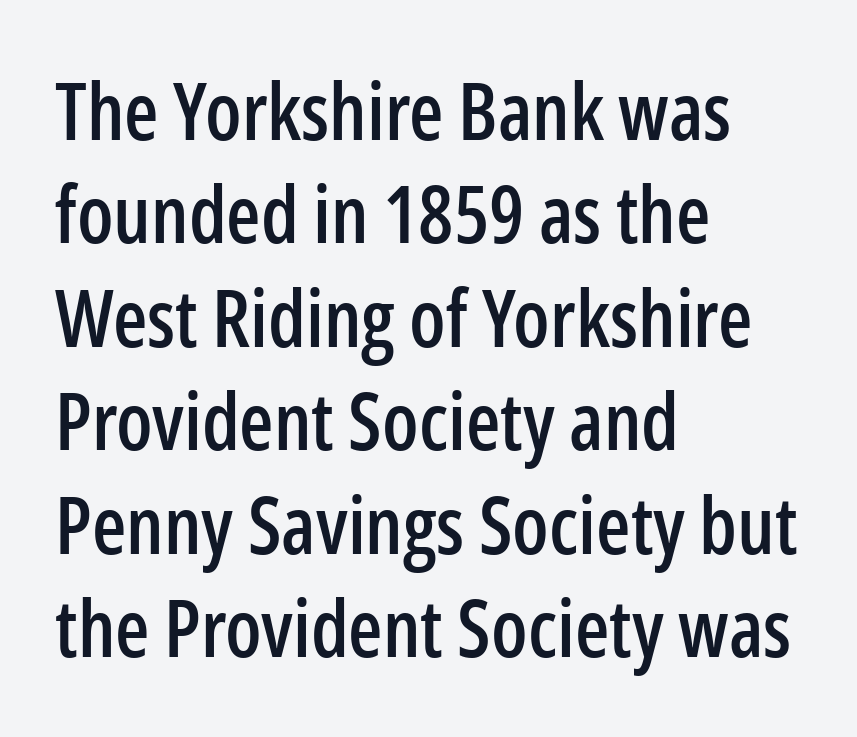
{"serif": "no", "italic": "no", "width": "condensed", "stroke_contrast": "low", "x_height": "medium", "monospaced": "no", "underline": "no", "align": "left", "line_spacing": "normal", "line_spacing_ratio": 1.31, "letter_spacing": "normal", "letter_spacing_em": 0.0, "glyph_px": 79}
